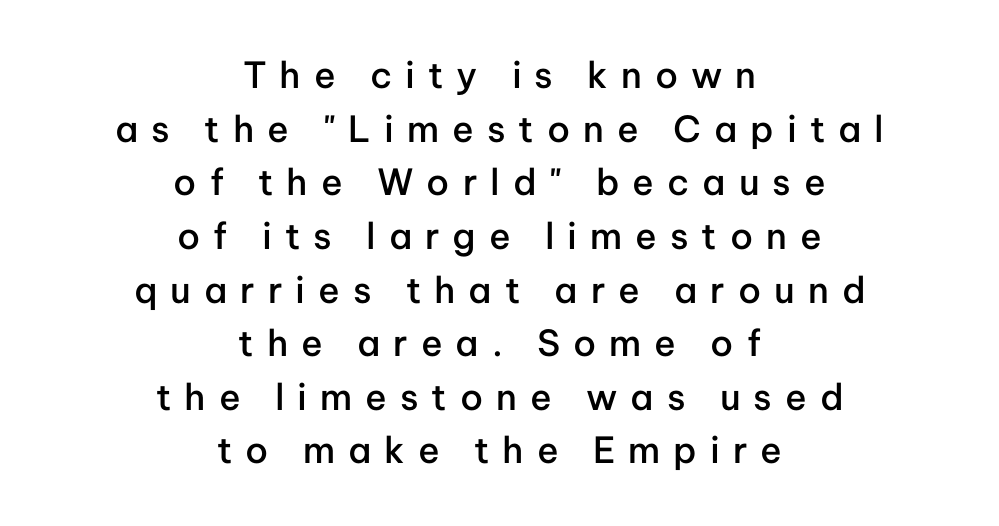
The image shows 36 px semibold sans-serif type, upright; set centered, normal line spacing (1.49x), unusually wide letter spacing (+0.36 em), not underlined; low stroke contrast and a medium x-height.
